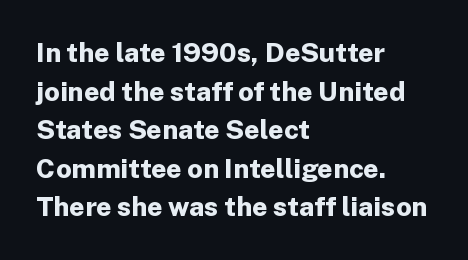
The glyphs are unaccompanied by any horizontal stroke below them. Alignment: flush left. Its strokes are broad and dark, the hallmark of bold type. Designer's note — italics off, roman on.
